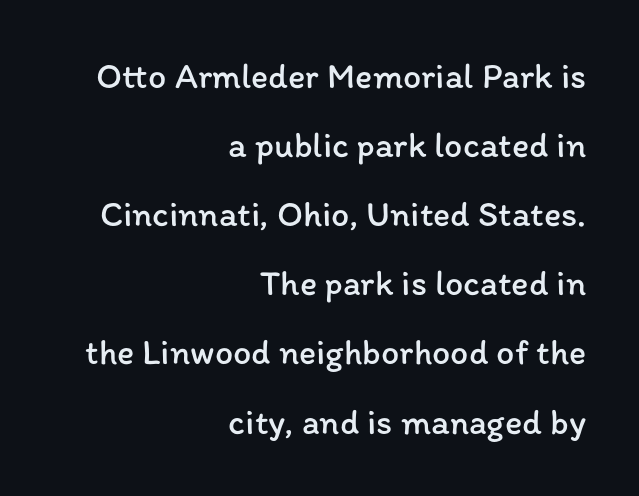
The passage shown is not underscored anywhere. Vertical strokes here are truly vertical. Airy leading. Inter-character spacing is left at the font's built-in metrics. Right-aligned paragraph, ragged on the left. The letters advance in unequal steps, a hallmark of proportional type.
